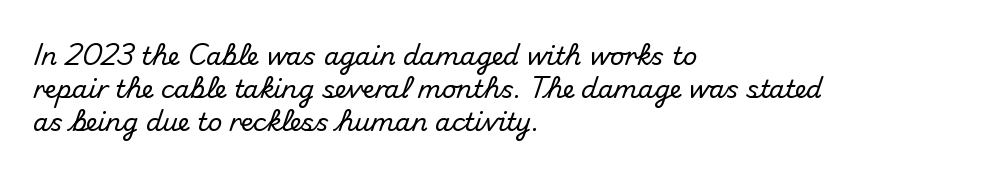
{"underline": "no", "align": "left", "line_spacing": "normal", "line_spacing_ratio": 1.32, "letter_spacing": "normal", "letter_spacing_em": 0.0, "glyph_px": 25}
